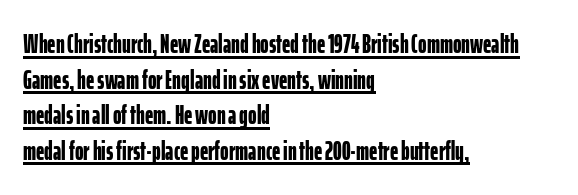
Q: Is the text bold? A: Yes.
Q: Is the text italic (slanted)? A: No, it is upright.
Q: Is the text underlined? A: Yes.
Q: How is the paragraph aligned? A: Left-aligned.
Q: Is the spacing between letters normal or unusually wide? A: Normal.
Q: Is the spacing between lines tight, normal or loose? A: Normal.
